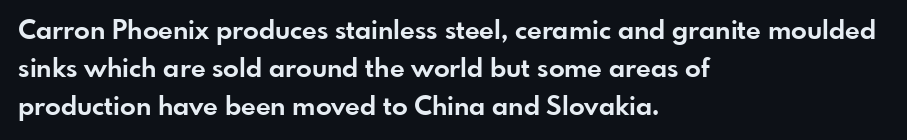
{"italic": "no", "bold": "yes", "underline": "no", "align": "left", "line_spacing": "normal", "line_spacing_ratio": 1.46, "letter_spacing": "normal", "letter_spacing_em": 0.0, "glyph_px": 26}
